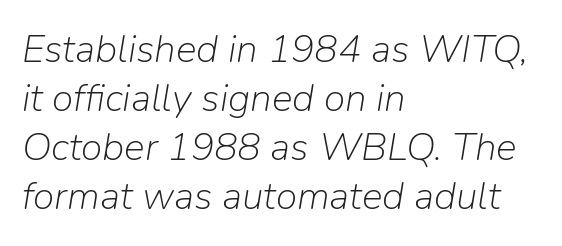
The letterforms sit shoulder to shoulder at normal distance. The block of text has a typical density, with ordinary space between rows. Has an underline been added? It has not. Nothing heavy about these letters — not bold at all. Each line starts at the same left margin while the right side varies. The glyphs look as if they've been sheared to an angle.
